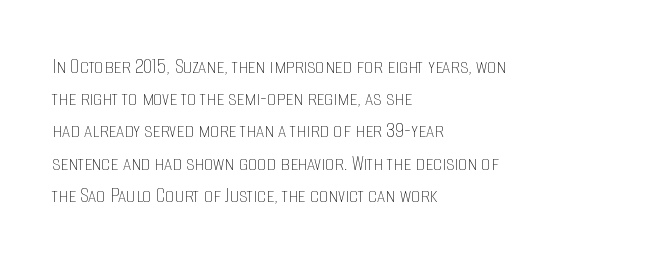
Q: Is the text bold? A: No.
Q: Is the text italic (slanted)? A: No, it is upright.
Q: Is the text underlined? A: No.
Q: How is the paragraph aligned? A: Left-aligned.
Q: Is the spacing between letters normal or unusually wide? A: Normal.
Q: Is the spacing between lines tight, normal or loose? A: Normal.
